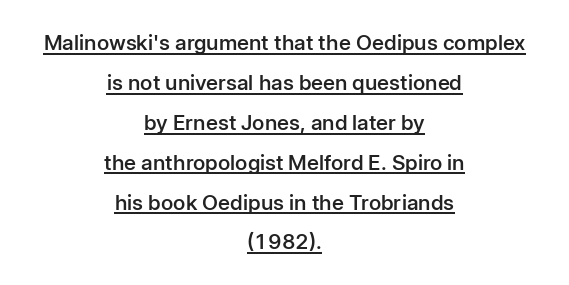
Students, observe the line beneath the letters — that is underlining. Typesetter's note: demi weight, one step under bold. The lines are spread far apart with generous leading. The lines are quadded center. The gaps between neighbouring characters are ordinary and unremarkable. Do the letters lean? They stand straight.
